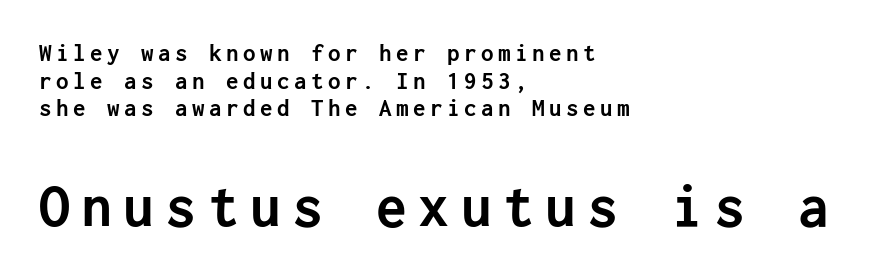
Q: Is the text bold? A: Yes.
Q: Is the text italic (slanted)? A: No, it is upright.
Q: Is the typeface a serif or a sans-serif typeface? A: Sans-serif.
Q: Is the text underlined? A: No.
Q: How is the paragraph aligned? A: Left-aligned.
Q: Is the spacing between lines tight, normal or loose? A: Tight.
Q: Which block of text is set in a larger size, the first (top) or the second (bottom)? A: The second (bottom) one.
Q: Width (condensed, normal, or wide)? A: Normal.
Q: Stroke contrast? A: Low.
Q: x-height? A: Medium.
